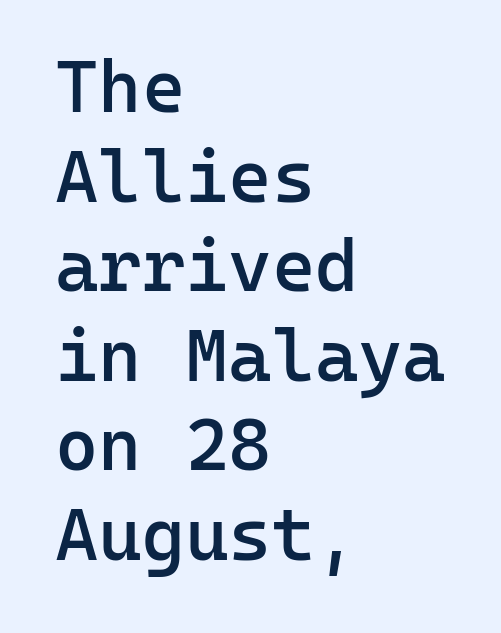
This sample has the even, mechanical cadence of fixed-width lettering. Style check: upright. You can tell from the bare stems that sans-serif type was used. A semibold gives these letters moderate extra thickness, short of bold. Typeset ragged right — the left edge is the straight one. Underline: absent.
